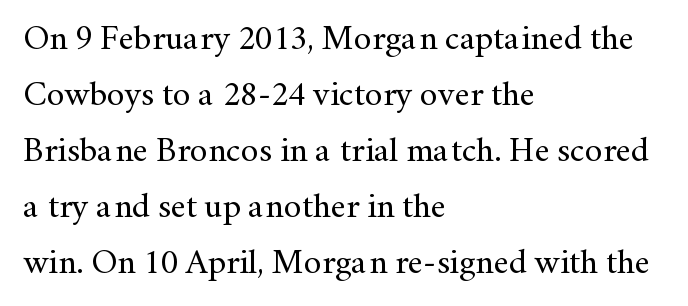
The image shows 35 px regular-weight serif type, upright; set left-aligned, normal line spacing (1.6x), normal letter spacing, not underlined; medium stroke contrast and a small x-height.
